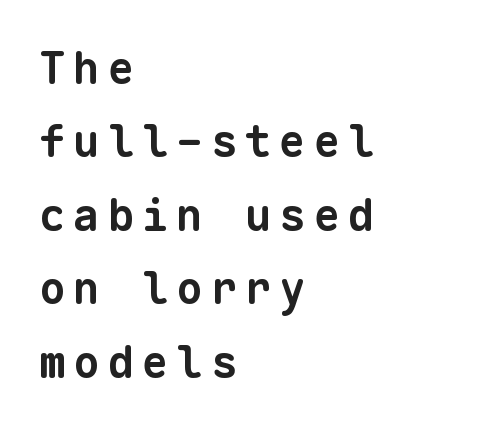
{"serif": "no", "bold": "yes", "weight": "bold", "width": "normal", "stroke_contrast": "low", "x_height": "medium", "monospaced": "yes", "underline": "no", "align": "left", "line_spacing": "normal", "line_spacing_ratio": 1.67, "glyph_px": 44}
